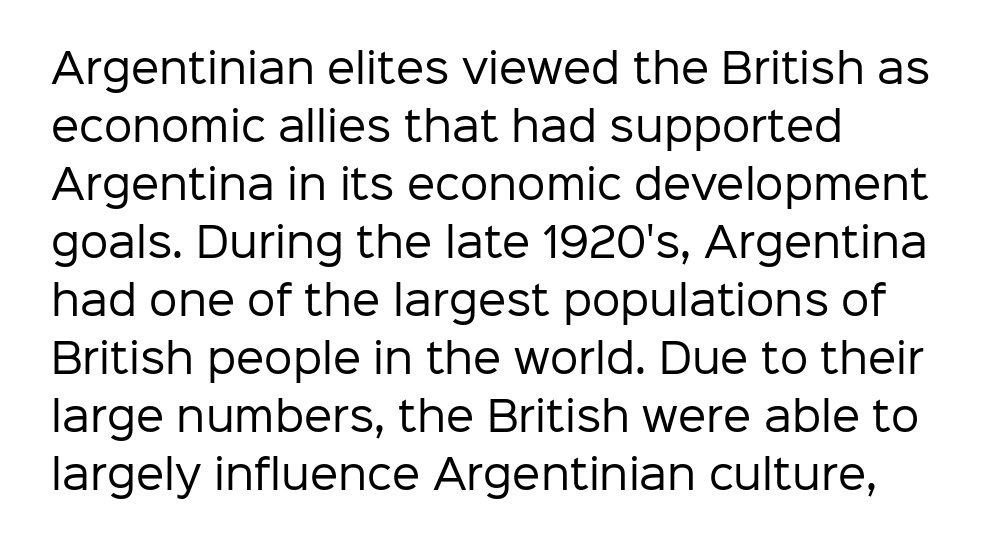
{"serif": "no", "italic": "no", "bold": "no", "weight": "regular", "width": "normal", "stroke_contrast": "low", "x_height": "medium", "monospaced": "no", "underline": "no", "align": "left", "line_spacing": "normal", "line_spacing_ratio": 1.45, "letter_spacing": "normal", "letter_spacing_em": 0.0, "glyph_px": 40}
